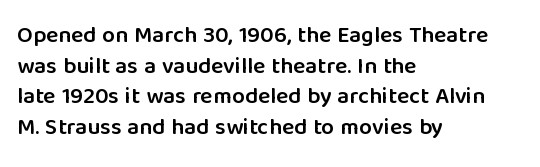
{"italic": "no", "bold": "semi", "underline": "no", "align": "left", "line_spacing": "normal", "line_spacing_ratio": 1.33, "letter_spacing": "normal", "letter_spacing_em": 0.0, "glyph_px": 23}
